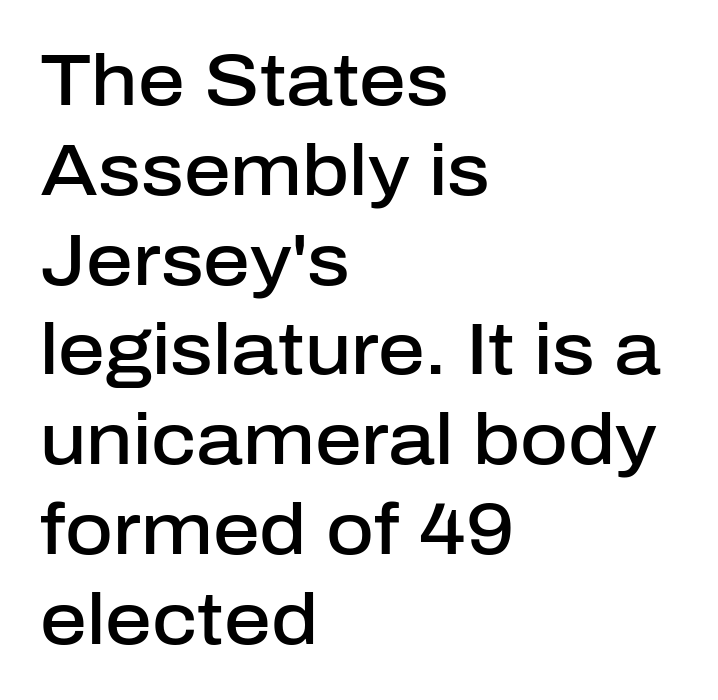
Q: Is the text bold? A: Semi-bold.
Q: Is the text italic (slanted)? A: No, it is upright.
Q: Is the typeface a serif or a sans-serif typeface? A: Sans-serif.
Q: Is the text underlined? A: No.
Q: How is the paragraph aligned? A: Left-aligned.
Q: Is the spacing between letters normal or unusually wide? A: Normal.
Q: Width (condensed, normal, or wide)? A: Normal.
Q: Stroke contrast? A: Low.
Q: x-height? A: Medium.
Q: Monospaced? A: No.
